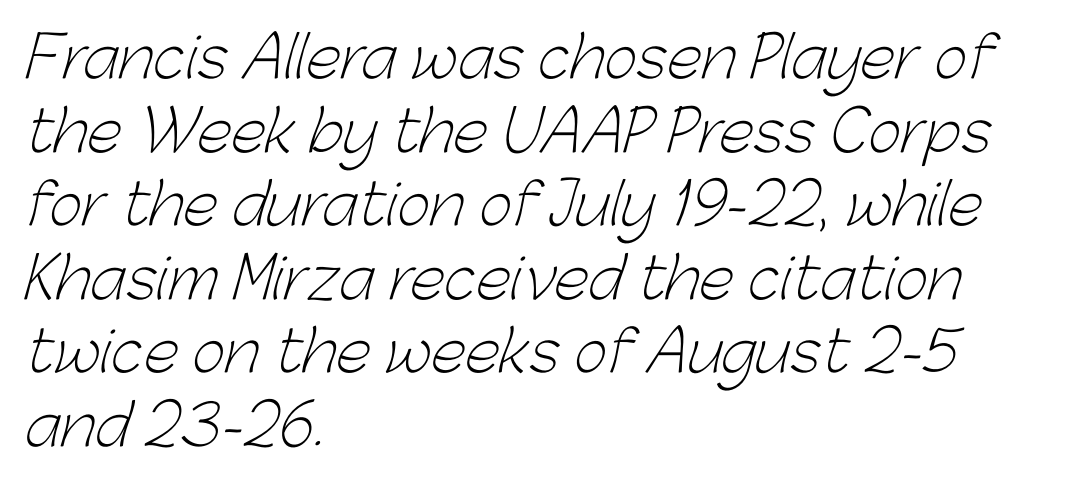
The image shows 57 px light sans-serif type; set left-aligned, normal line spacing (1.29x), normal letter spacing, not underlined; low stroke contrast and a medium x-height.
